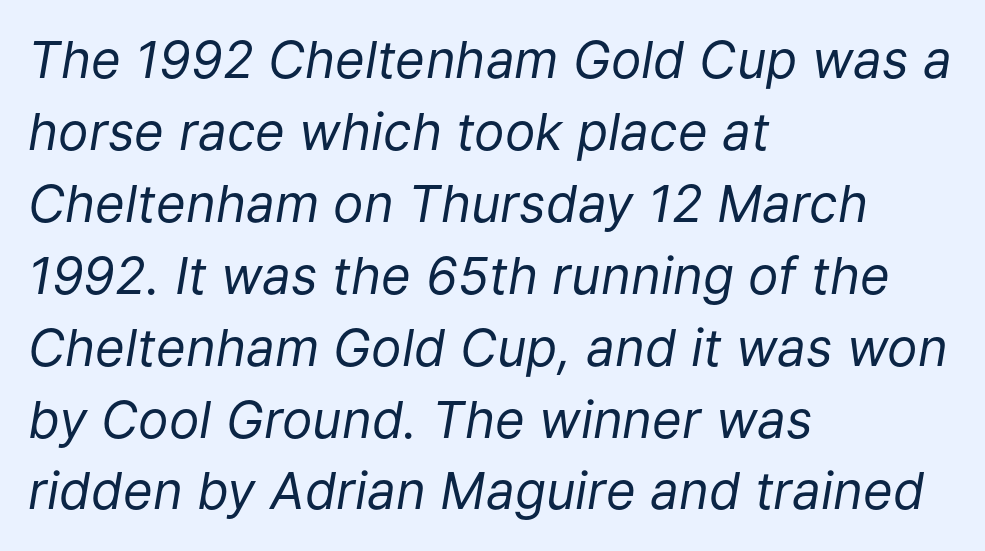
Q: Is the text bold? A: No.
Q: Is the text italic (slanted)? A: Yes, it leans right by about 9 degrees.
Q: Is the text underlined? A: No.
Q: How is the paragraph aligned? A: Left-aligned.
Q: Is the spacing between letters normal or unusually wide? A: Normal.
Q: Is the spacing between lines tight, normal or loose? A: Normal.
Q: Width (condensed, normal, or wide)? A: Normal.
Q: Stroke contrast? A: Low.
Q: x-height? A: Medium.
Q: Monospaced? A: No.
